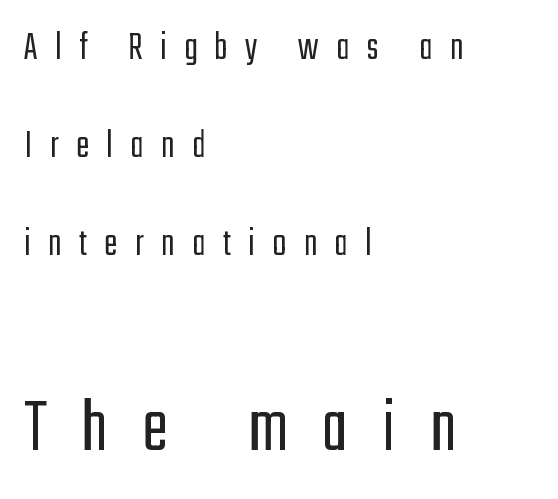
Does the type have serifs? No, each stem ends abruptly. These lines were composed using upright roman letters. The later block is typeset at a bigger size than the earlier block. Compared with typical paragraphs, the rows here are farther apart. Spacing verdict: proportional, widths tailored to each character.
